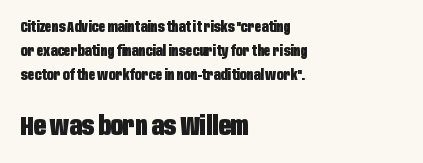
Q: Is the text bold? A: Yes.
Q: Is the text italic (slanted)? A: No, it is upright.
Q: Is the text underlined? A: No.
Q: How is the paragraph aligned? A: Left-aligned.
Q: Is the spacing between letters normal or unusually wide? A: Normal.
Q: Is the spacing between lines tight, normal or loose? A: Normal.
Q: Which block of text is set in a larger size, the first (top) or the second (bottom)? A: The second (bottom) one.
